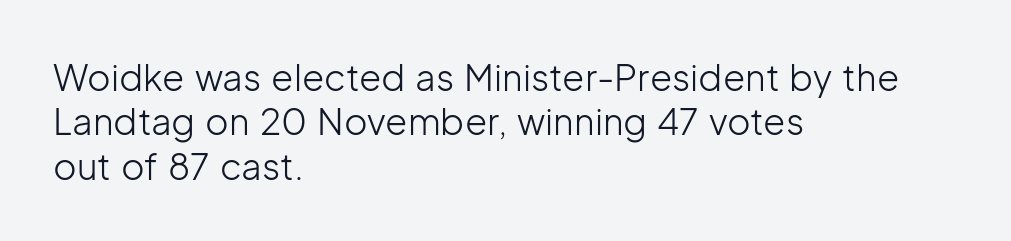
Q: Is the text bold? A: No.
Q: Is the text italic (slanted)? A: No, it is upright.
Q: Is the typeface a serif or a sans-serif typeface? A: Sans-serif.
Q: Is the text underlined? A: No.
Q: How is the paragraph aligned? A: Left-aligned.
Q: Is the spacing between letters normal or unusually wide? A: Normal.
Q: Width (condensed, normal, or wide)? A: Normal.
Q: Stroke contrast? A: Low.
Q: x-height? A: Medium.
Q: Monospaced? A: No.
